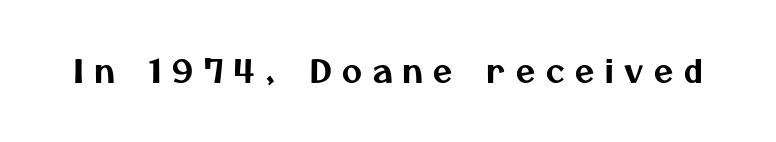
Q: Is the typeface a serif or a sans-serif typeface? A: Sans-serif.
Q: Is the text underlined? A: No.
Q: Is the spacing between letters normal or unusually wide? A: Unusually wide.
Q: Width (condensed, normal, or wide)? A: Normal.
Q: Stroke contrast? A: Medium.
Q: x-height? A: Medium.
Q: Monospaced? A: No.
